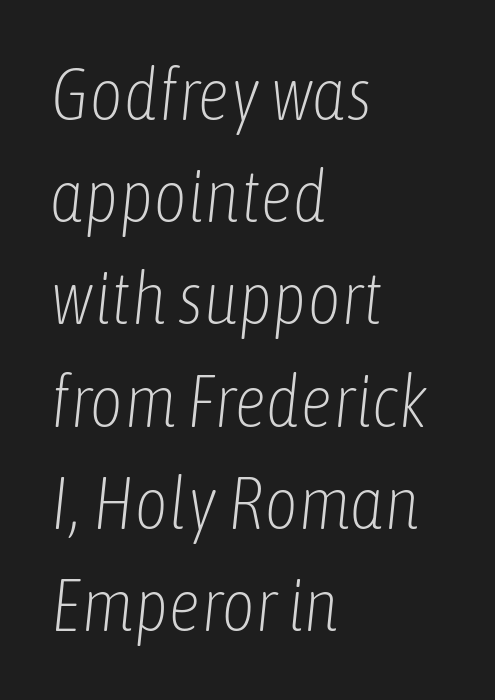
{"italic": "yes", "lean": "right", "slant_degrees": 6, "bold": "no", "weight": "light", "width": "condensed", "stroke_contrast": "low", "x_height": "medium", "monospaced": "no", "underline": "no", "align": "left", "line_spacing": "normal", "line_spacing_ratio": 1.4, "letter_spacing": "normal", "letter_spacing_em": 0.0, "glyph_px": 73}
